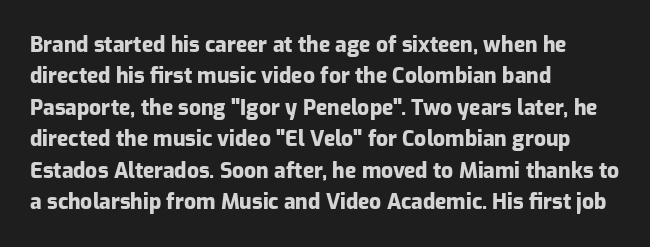
{"italic": "no", "bold": "yes", "underline": "no", "align": "left", "line_spacing": "normal", "line_spacing_ratio": 1.5, "letter_spacing": "normal", "letter_spacing_em": 0.0, "glyph_px": 21}
